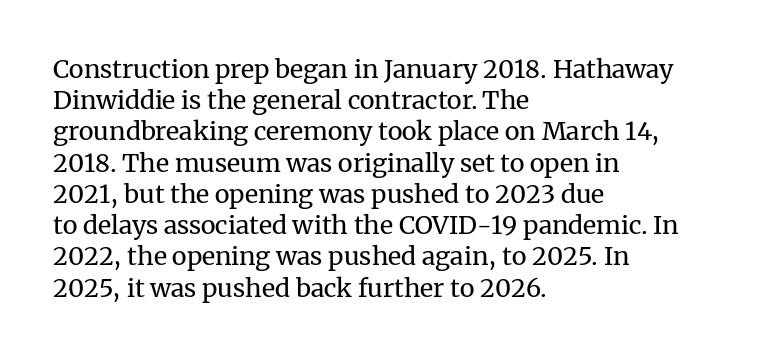
{"italic": "no", "bold": "no", "underline": "no", "align": "left", "line_spacing": "normal", "line_spacing_ratio": 1.25, "letter_spacing": "normal", "letter_spacing_em": 0.0, "glyph_px": 25}
